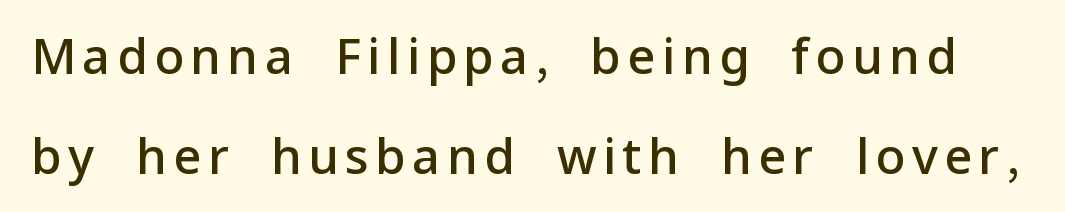
Examine the stroke ends and you'll find no serifs. Nope, not italic — everything's standing straight. The specimen omits any rule beneath the text block's lines. Typographic density is moderately raised because the face is semibold. The lines are spread far apart with generous leading. A typesetter would call this proportional, since set widths differ per character.
